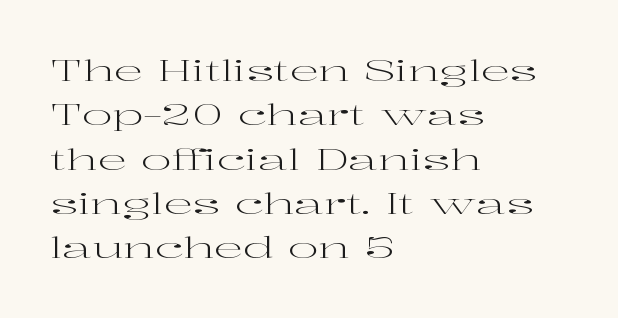
Q: Is the text bold? A: No.
Q: Is the text italic (slanted)? A: No, it is upright.
Q: Is the typeface a serif or a sans-serif typeface? A: Serif.
Q: Is the text underlined? A: No.
Q: How is the paragraph aligned? A: Left-aligned.
Q: Is the spacing between letters normal or unusually wide? A: Normal.
Q: Is the spacing between lines tight, normal or loose? A: Normal.
Q: Width (condensed, normal, or wide)? A: Wide.
Q: Stroke contrast? A: High.
Q: x-height? A: Medium.
Q: Monospaced? A: No.
